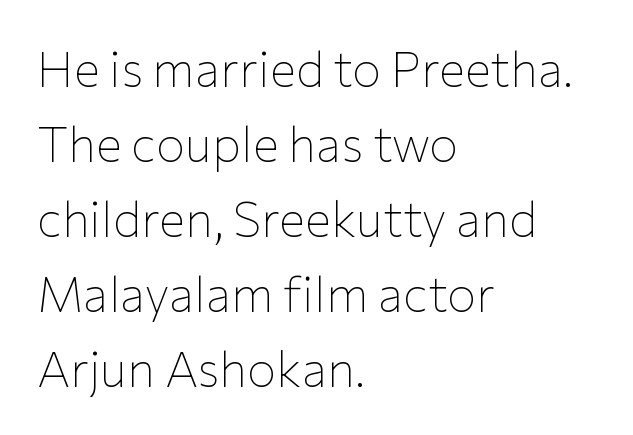
{"serif": "no", "italic": "no", "bold": "no", "weight": "thin", "width": "normal", "stroke_contrast": "low", "x_height": "medium", "monospaced": "no", "underline": "no", "align": "left", "line_spacing": "normal", "line_spacing_ratio": 1.53, "letter_spacing": "normal", "letter_spacing_em": 0.0, "glyph_px": 49}
